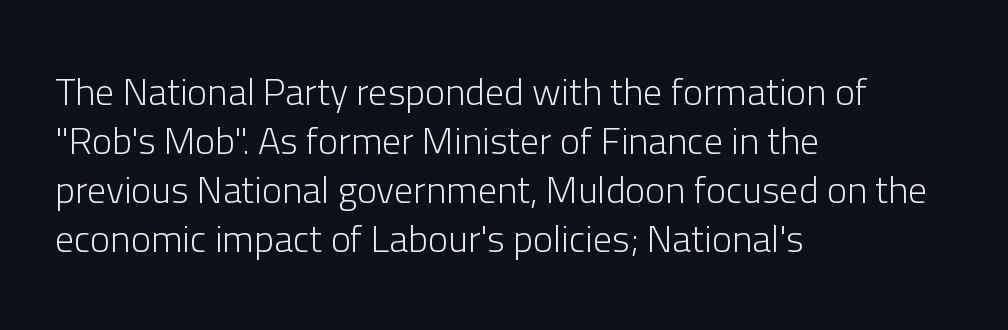
Every character sits straight up, as roman type does. The letters sit at their default tracking, neither squeezed nor spread. Visually the block forms a straight wall on the left and a jagged coastline on the right. This sample has the flowing, uneven cadence of proportional lettering.
